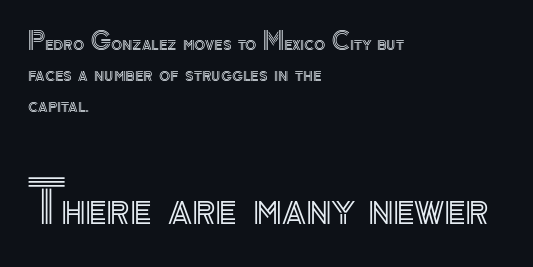
{"italic": "no", "width": "normal", "x_height": "small", "monospaced": "no", "underline": "no", "align": "left", "line_spacing": "normal", "line_spacing_ratio": 1.35, "letter_spacing": "normal", "letter_spacing_em": 0.0, "larger_block": "second", "size_ratio": 2.52, "glyph_px": 58}
